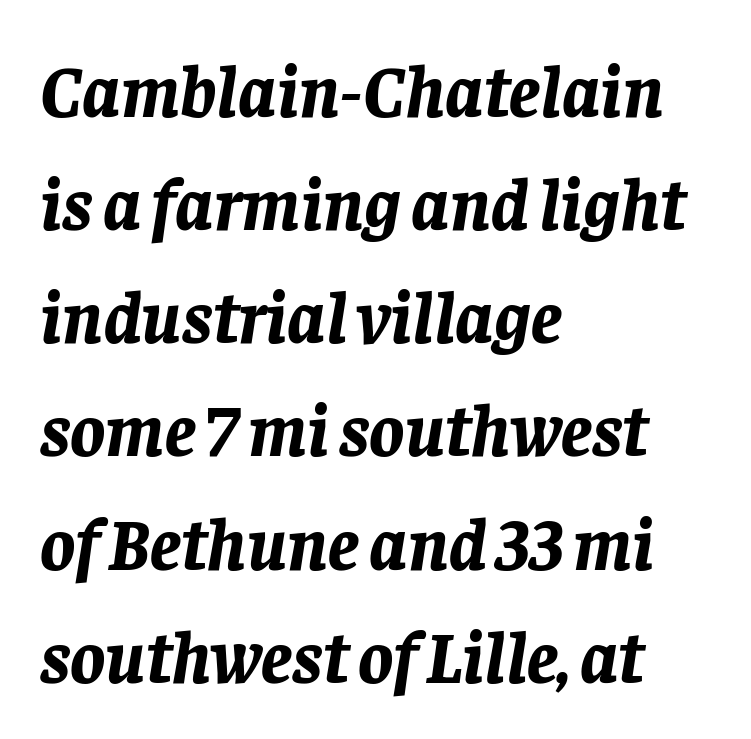
The font's italic variant was chosen for this text. A typesetter would call this leading conventional body-copy spacing. If you drew a ruler down the left edge, every line would touch it. The passage shown is typed in a proportional face where columns would drift. Underlining? Definitely not there.
